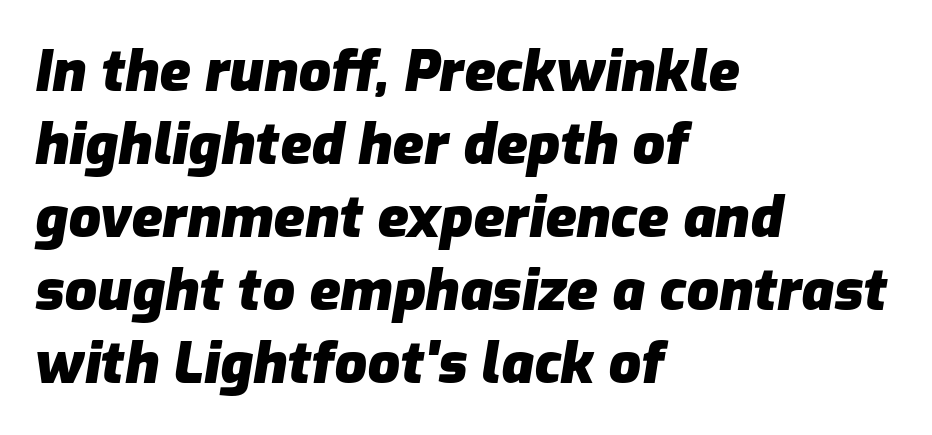
The image shows 57 px heavy type, italic (leaning right); set left-aligned, normal line spacing (1.28x), normal letter spacing, not underlined; low stroke contrast and a medium x-height.
